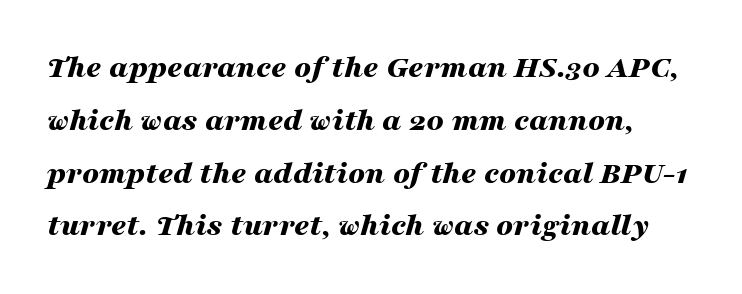
Q: Is the text bold? A: Yes.
Q: Is the text italic (slanted)? A: Yes, it leans right by about 16 degrees.
Q: Is the text underlined? A: No.
Q: Is the spacing between letters normal or unusually wide? A: Normal.
Q: Is the spacing between lines tight, normal or loose? A: Normal.
Q: Width (condensed, normal, or wide)? A: Wide.
Q: Stroke contrast? A: Medium.
Q: x-height? A: Medium.
Q: Monospaced? A: No.
